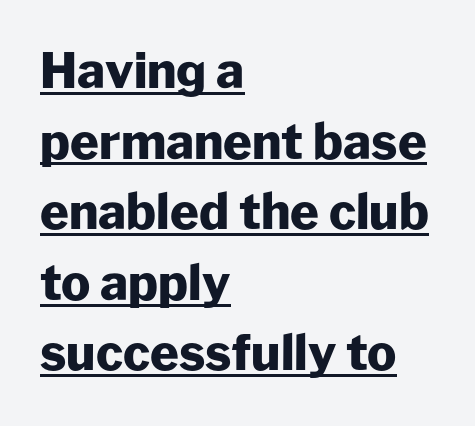
The image shows 49 px heavy sans-serif type, upright; set left-aligned, normal line spacing (1.44x), normal letter spacing, underlined; low stroke contrast and a medium x-height.
